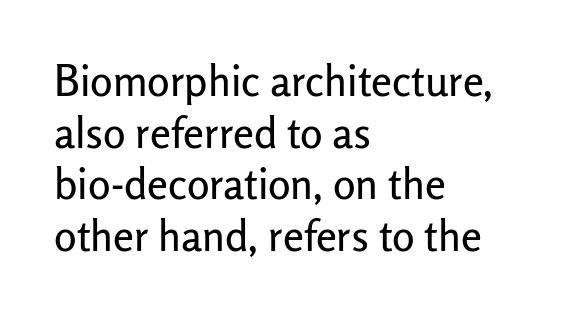
Q: Is the text italic (slanted)? A: No, it is upright.
Q: Is the typeface a serif or a sans-serif typeface? A: Sans-serif.
Q: Is the text underlined? A: No.
Q: How is the paragraph aligned? A: Left-aligned.
Q: Is the spacing between letters normal or unusually wide? A: Normal.
Q: Width (condensed, normal, or wide)? A: Normal.
Q: Stroke contrast? A: Low.
Q: x-height? A: Medium.
Q: Monospaced? A: No.
